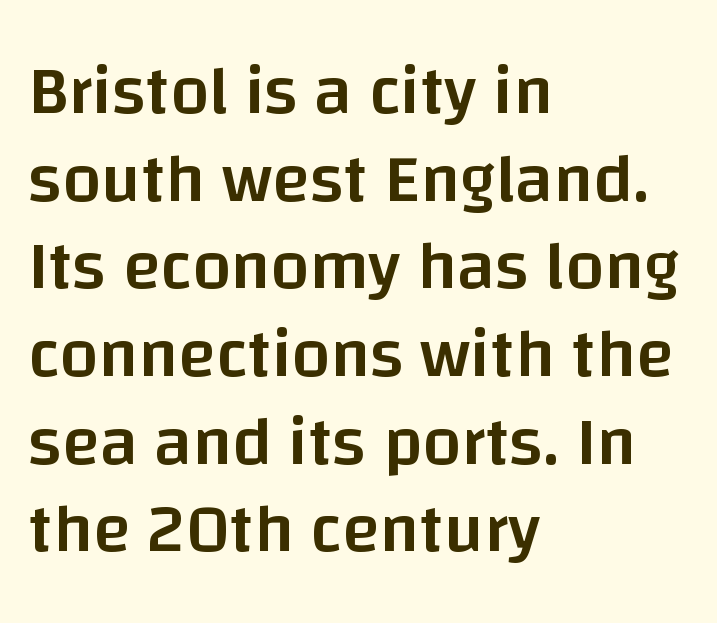
{"serif": "no", "italic": "no", "bold": "semi", "weight": "semibold", "width": "normal", "stroke_contrast": "low", "x_height": "large", "monospaced": "no", "underline": "no", "align": "left", "line_spacing": "normal", "line_spacing_ratio": 1.27, "letter_spacing": "normal", "letter_spacing_em": 0.0, "glyph_px": 69}
